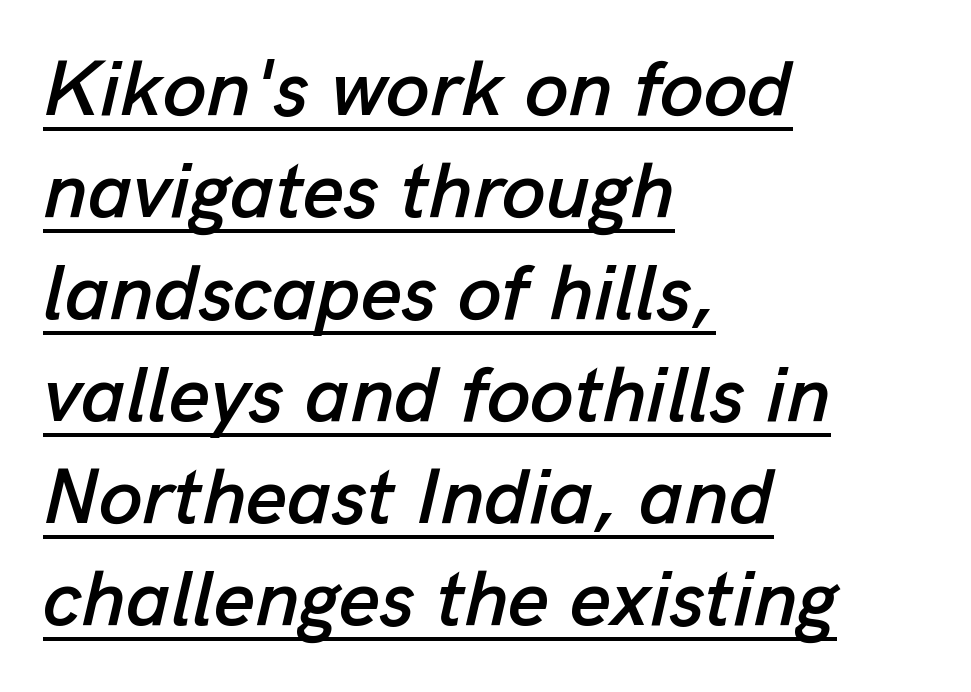
Q: Is the text italic (slanted)? A: Yes, it leans right by about 13 degrees.
Q: Is the text underlined? A: Yes.
Q: How is the paragraph aligned? A: Left-aligned.
Q: Is the spacing between letters normal or unusually wide? A: Normal.
Q: Is the spacing between lines tight, normal or loose? A: Normal.
Q: Width (condensed, normal, or wide)? A: Normal.
Q: Stroke contrast? A: Low.
Q: x-height? A: Medium.
Q: Monospaced? A: No.
